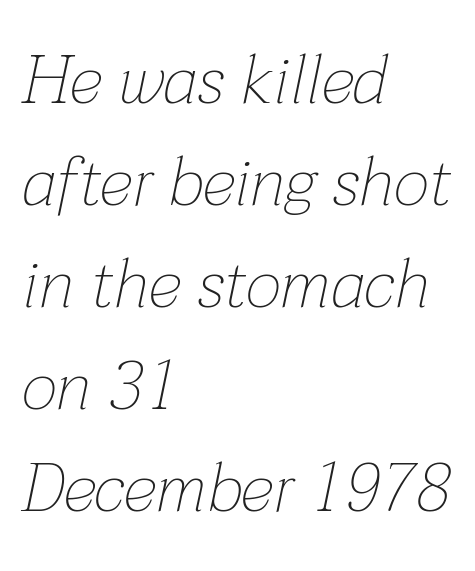
{"italic": "yes", "lean": "right", "slant_degrees": 12, "bold": "no", "weight": "thin", "width": "normal", "stroke_contrast": "low", "x_height": "medium", "monospaced": "no", "underline": "no", "align": "left", "line_spacing": "normal", "line_spacing_ratio": 1.48, "letter_spacing": "normal", "letter_spacing_em": 0.0, "glyph_px": 69}
